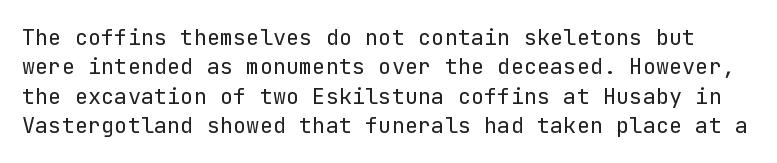
The image shows 22 px text type, upright; set normal line spacing (1.34x), normal letter spacing, not underlined.
